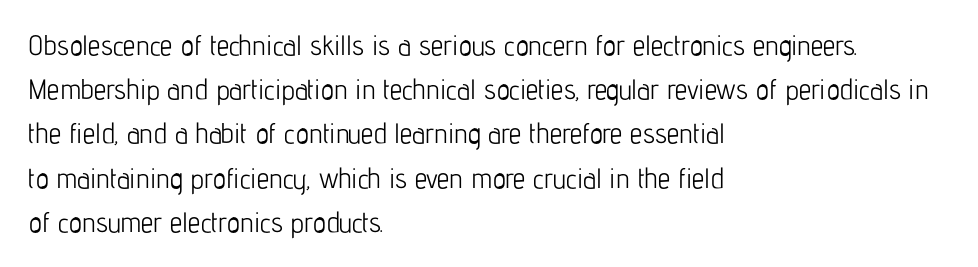
You could call the tracking neutral — neither tight nor loose. The typography opts for an upright posture over an oblique one. Think of a printed novel: that variable character pitch is what you see here. Classification — sans serif. The compositor pushed each line to the left boundary.
